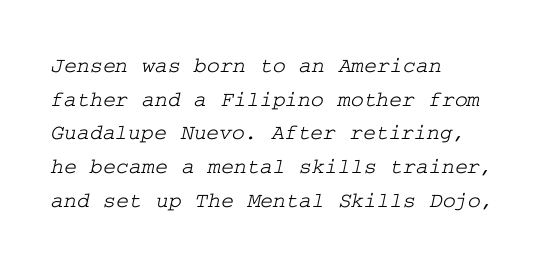
The tracking reads as untouched default to a designer's eye. Rule under the text: the space is simply empty. Leftover space on each line is placed entirely after the last word. The vertical gap from one line to the next is medium.
